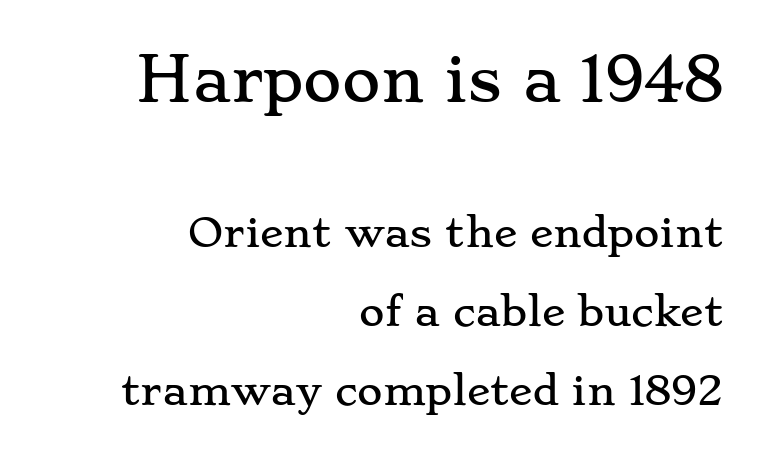
Q: Is the text italic (slanted)? A: No, it is upright.
Q: Is the typeface a serif or a sans-serif typeface? A: Serif.
Q: Is the text underlined? A: No.
Q: How is the paragraph aligned? A: Right-aligned.
Q: Is the spacing between letters normal or unusually wide? A: Normal.
Q: Is the spacing between lines tight, normal or loose? A: Loose.
Q: Which block of text is set in a larger size, the first (top) or the second (bottom)? A: The first (top) one.
Q: Width (condensed, normal, or wide)? A: Wide.
Q: Stroke contrast? A: Low.
Q: x-height? A: Small.
Q: Monospaced? A: No.
